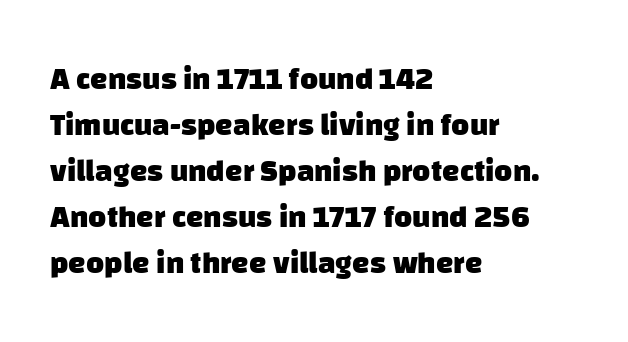
No extra tracking has been applied to these lines. Stroke terminals: plain, sans-serif. Do the characters align in a grid? No, the font is proportional. The face used here has the dense, thick strokes of a bold.
